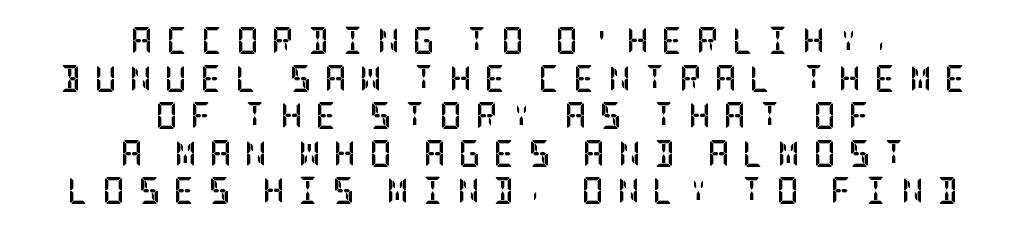
{"italic": "no", "bold": "yes", "underline": "no", "align": "center", "line_spacing": "normal", "line_spacing_ratio": 1.39, "letter_spacing": "wide", "letter_spacing_em": 0.49, "glyph_px": 27}
